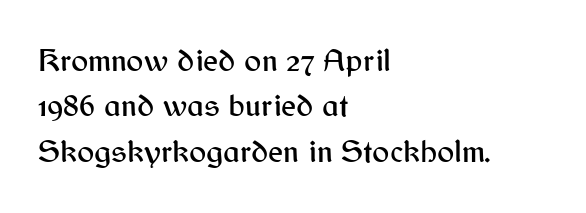
Compared with typical paragraphs, the rows here are spaced about the same. The letters stand upright; this is a roman face. Glance below the letters and you will spot only blank space. The letters advance in unequal steps, a hallmark of proportional type.
